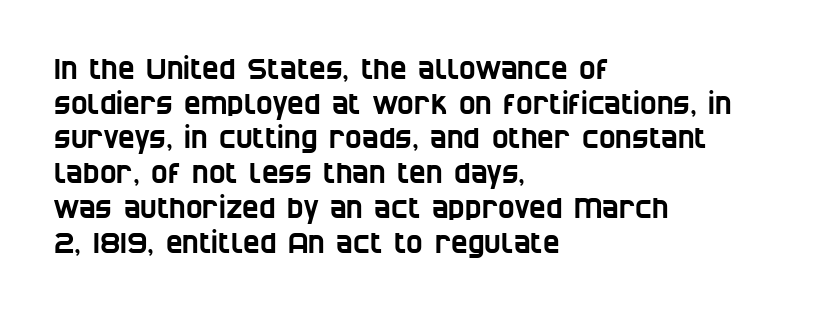
The image shows 28 px condensed sans-serif type; set left-aligned, line spacing 1.24x, normal letter spacing, not underlined; low stroke contrast and a large x-height.
